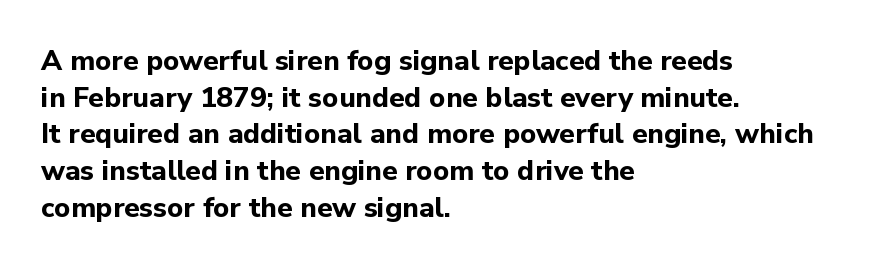
{"serif": "no", "italic": "no", "bold": "yes", "weight": "bold", "width": "normal", "stroke_contrast": "low", "x_height": "medium", "monospaced": "no", "underline": "no", "align": "left", "line_spacing": "normal", "line_spacing_ratio": 1.31, "letter_spacing": "normal", "letter_spacing_em": 0.0, "glyph_px": 28}
